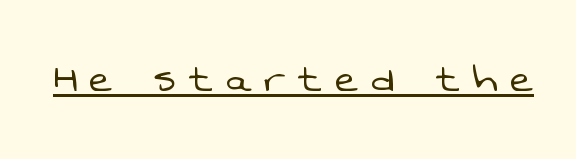
Nothing heavy about these letters — not bold at all. These lines are rendered in a variable-pitch font. Loose tracking; the words dissolve into strings of separated letters. Looks like someone drew a line under every word here. Font category for this specimen: sans-serif.
